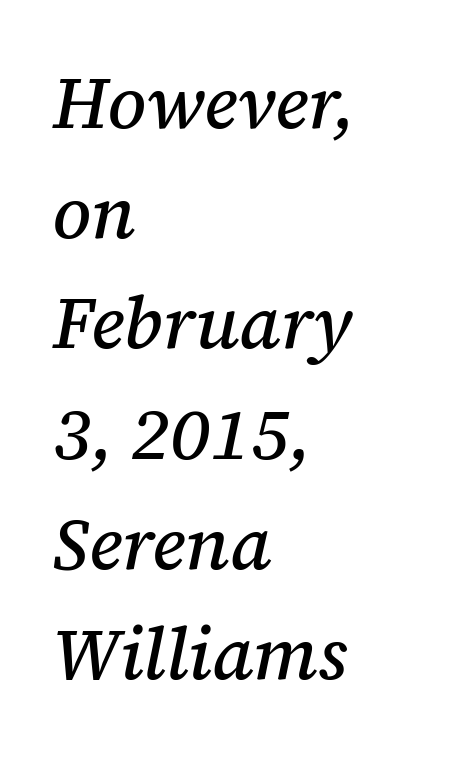
{"serif": "yes", "italic": "yes", "lean": "right", "slant_degrees": 12, "width": "normal", "stroke_contrast": "medium", "x_height": "medium", "monospaced": "no", "underline": "no", "align": "left", "line_spacing": "normal", "line_spacing_ratio": 1.51, "letter_spacing": "normal", "letter_spacing_em": 0.0, "glyph_px": 73}
